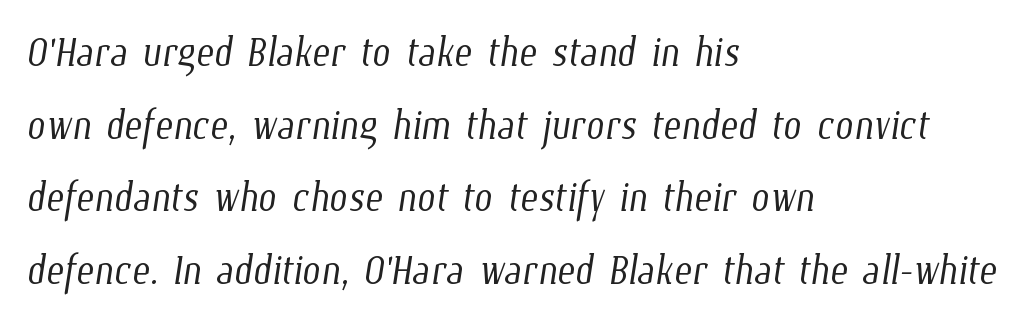
Do the characters align in a grid? No, the font is proportional. This rendering features lettering with no underline. The weight would be labelled regular, book, light, or lighter still. The designer left line spacing at the default.
